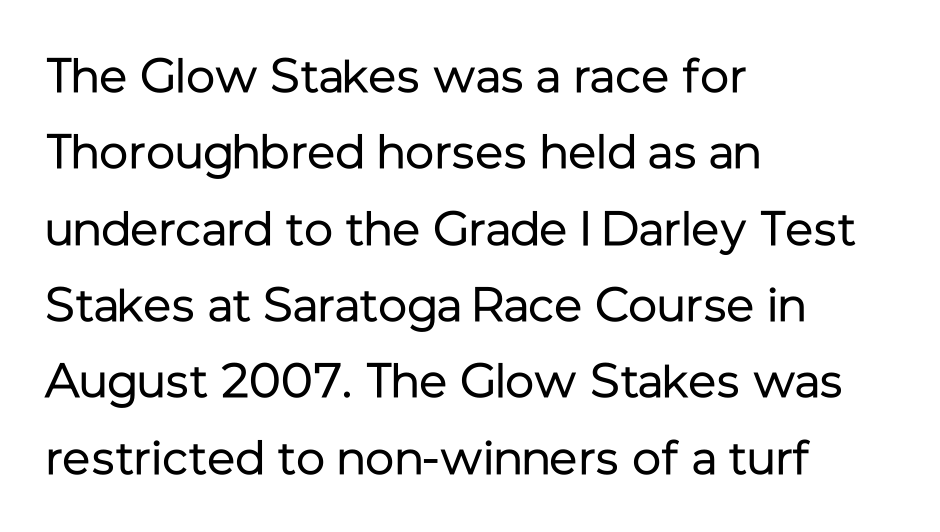
The typeface has the unassuming heft of standard copy or less. No extra tracking has been applied to these lines. This sample keeps an unexceptional amount of space between lines. Typeset ragged right — the left edge is the straight one.
